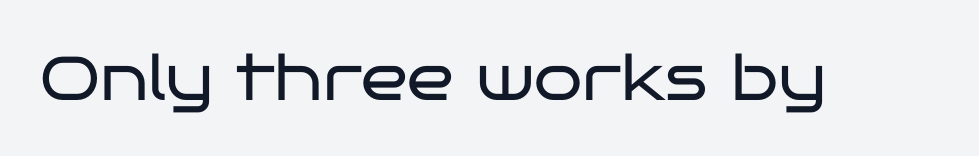
Q: Is the text bold? A: No.
Q: Is the text italic (slanted)? A: No, it is upright.
Q: Is the typeface a serif or a sans-serif typeface? A: Sans-serif.
Q: Is the text underlined? A: No.
Q: Is the spacing between letters normal or unusually wide? A: Normal.
Q: Width (condensed, normal, or wide)? A: Wide.
Q: Stroke contrast? A: Low.
Q: x-height? A: Large.
Q: Monospaced? A: No.
